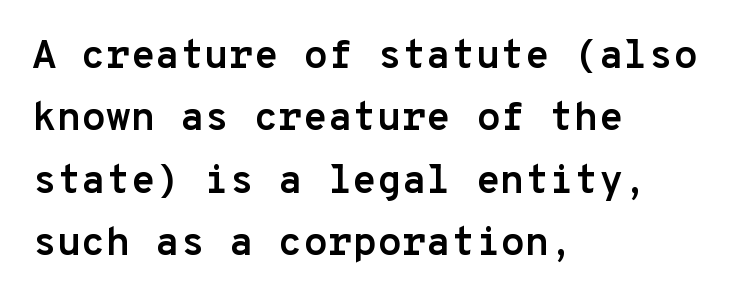
{"serif": "no", "italic": "no", "bold": "yes", "weight": "semibold", "width": "normal", "stroke_contrast": "low", "x_height": "medium", "monospaced": "yes", "underline": "no", "align": "left", "line_spacing": "normal", "line_spacing_ratio": 1.56, "letter_spacing": "normal", "letter_spacing_em": 0.0, "glyph_px": 40}
